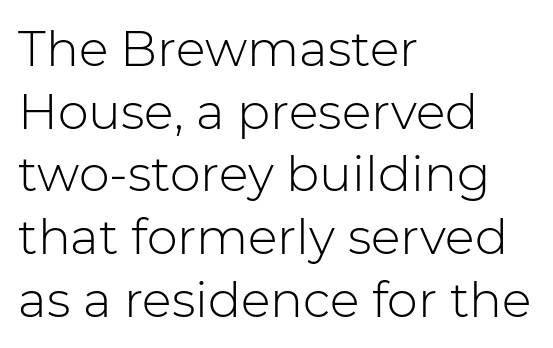
{"serif": "no", "italic": "no", "bold": "no", "weight": "light", "width": "normal", "stroke_contrast": "low", "x_height": "medium", "monospaced": "no", "underline": "no", "align": "left", "line_spacing": "normal", "line_spacing_ratio": 1.28, "letter_spacing": "normal", "letter_spacing_em": 0.0, "glyph_px": 49}
